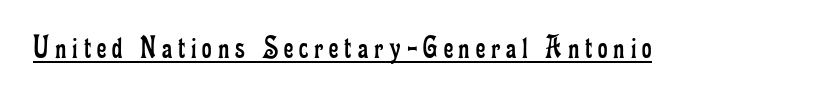
{"serif": "yes", "italic": "no", "bold": "no", "weight": "regular", "width": "condensed", "stroke_contrast": "low", "x_height": "small", "monospaced": "no", "underline": "yes", "glyph_px": 33}
